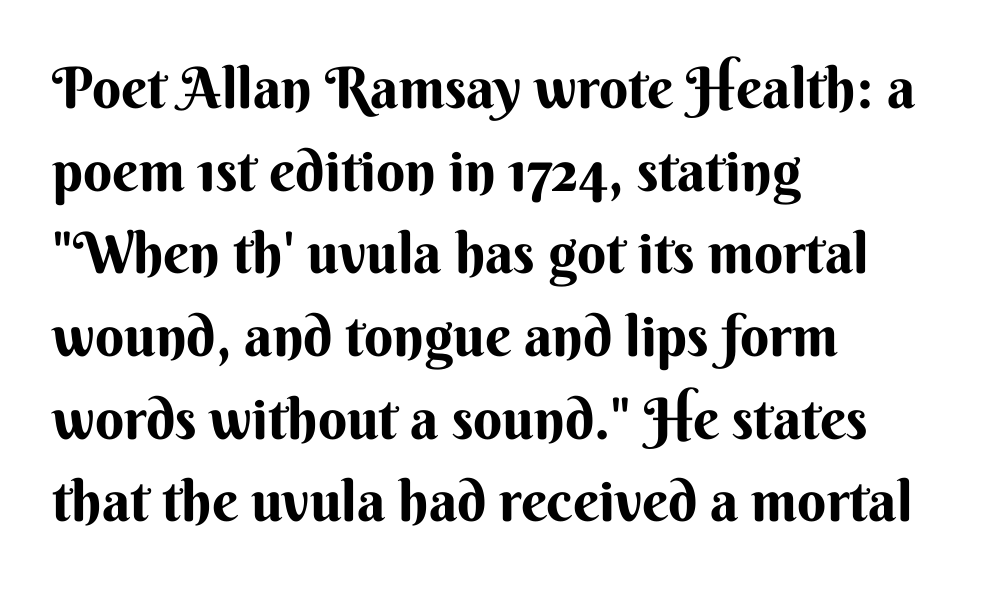
{"serif": "no", "italic": "no", "bold": "yes", "weight": "bold", "width": "normal", "stroke_contrast": "medium", "x_height": "small", "monospaced": "no", "underline": "no", "align": "left", "line_spacing": "normal", "line_spacing_ratio": 1.45, "letter_spacing": "normal", "letter_spacing_em": 0.0, "glyph_px": 57}
